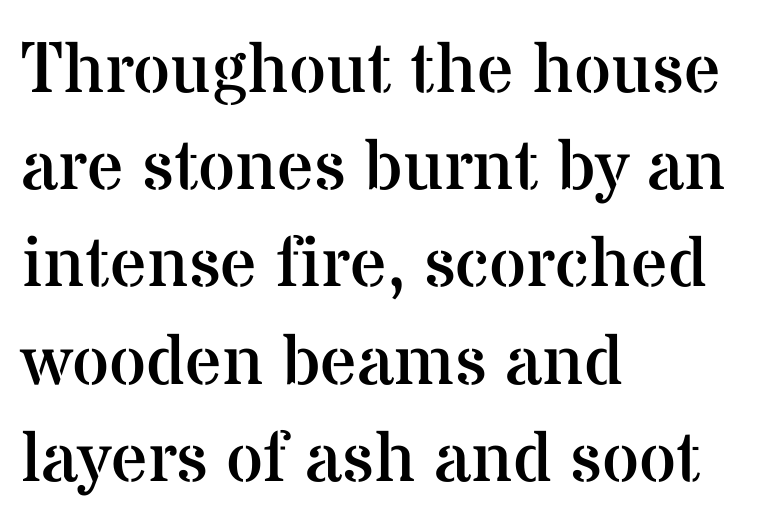
Underlining? Definitely not there. Regarding serifs, this sample has them. Each stroke keeps to a modest, everyday thickness or less. Does the lettering tilt? It doesn't — this is upright. The text block is weighted toward the left margin, trailing off unevenly rightward.
